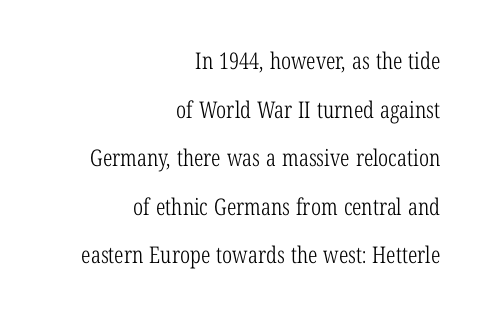
{"italic": "no", "bold": "no", "underline": "no", "align": "right", "line_spacing": "loose", "line_spacing_ratio": 2.11, "letter_spacing": "normal", "letter_spacing_em": 0.0, "glyph_px": 23}
